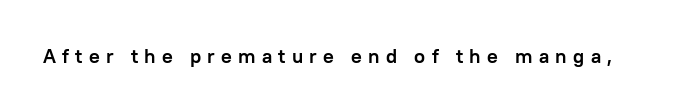
Q: Is the text bold? A: Yes.
Q: Is the text italic (slanted)? A: No, it is upright.
Q: Is the text underlined? A: No.
Q: Is the spacing between letters normal or unusually wide? A: Unusually wide.
